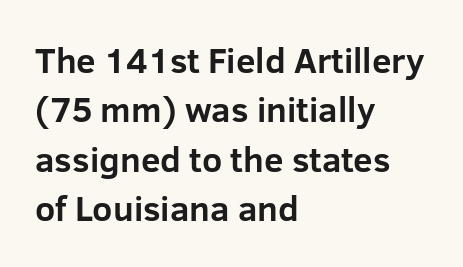
{"serif": "no", "italic": "no", "bold": "yes", "weight": "bold", "width": "normal", "stroke_contrast": "low", "x_height": "medium", "monospaced": "no", "underline": "no", "align": "left", "line_spacing": "normal", "line_spacing_ratio": 1.41, "letter_spacing": "normal", "letter_spacing_em": 0.0, "glyph_px": 35}
